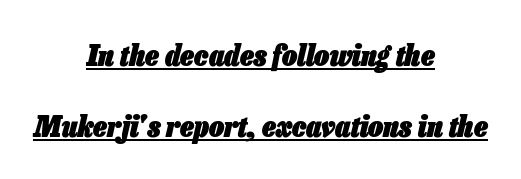
The image shows 30 px heavy, condensed type, italic (leaning right); set centered, loose line spacing (2.37x), normal letter spacing, underlined; low stroke contrast and a medium x-height.
